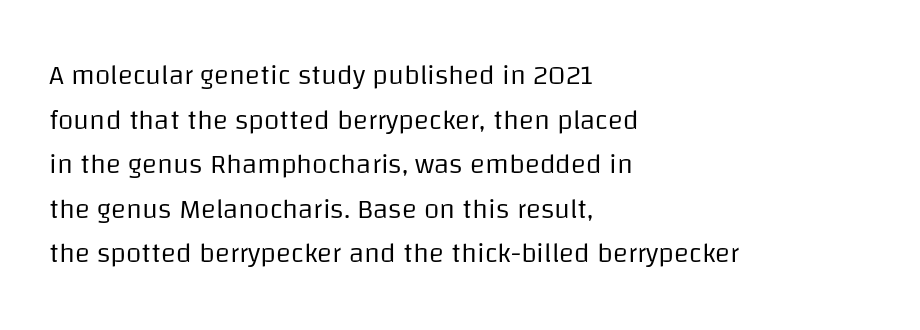
Q: Is the text bold? A: No.
Q: Is the text italic (slanted)? A: No, it is upright.
Q: Is the typeface a serif or a sans-serif typeface? A: Sans-serif.
Q: Is the text underlined? A: No.
Q: How is the paragraph aligned? A: Left-aligned.
Q: Is the spacing between letters normal or unusually wide? A: Normal.
Q: Is the spacing between lines tight, normal or loose? A: Normal.
Q: Width (condensed, normal, or wide)? A: Normal.
Q: Stroke contrast? A: Low.
Q: x-height? A: Large.
Q: Monospaced? A: No.
